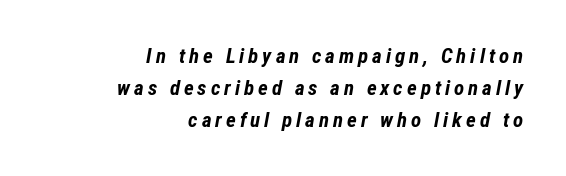
Weight: bold. Reading down the column, the eye jumps a familiar distance to each next line. The space beneath each line is pristine and unruled. Horizontal alignment here is rightward, an uncommon choice for prose.
